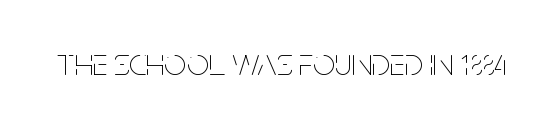
{"italic": "no", "bold": "no", "weight": "thin", "width": "condensed", "stroke_contrast": "low", "x_height": "large", "monospaced": "no", "underline": "no", "letter_spacing": "normal", "letter_spacing_em": 0.0, "glyph_px": 39}
